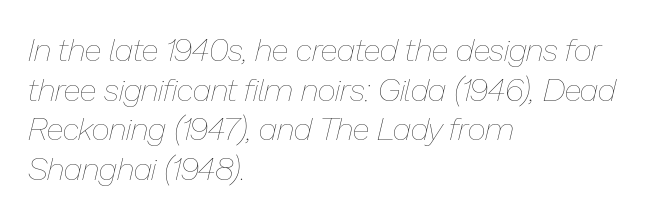
Q: Is the text bold? A: No.
Q: Is the text italic (slanted)? A: Yes, it leans right by about 13 degrees.
Q: Is the text underlined? A: No.
Q: How is the paragraph aligned? A: Left-aligned.
Q: Is the spacing between letters normal or unusually wide? A: Normal.
Q: Width (condensed, normal, or wide)? A: Normal.
Q: Stroke contrast? A: Low.
Q: x-height? A: Medium.
Q: Monospaced? A: No.
